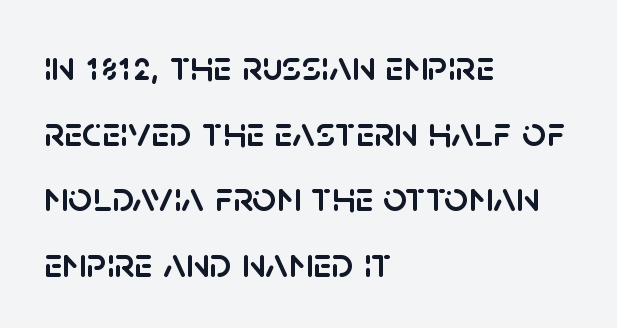
The compositor pushed each line to the left boundary. Default kerning and tracking; the words read as compact shapes. Proportional: the letters do not fall into vertical columns. Regular leading. In terms of posture, this sample is upright.
